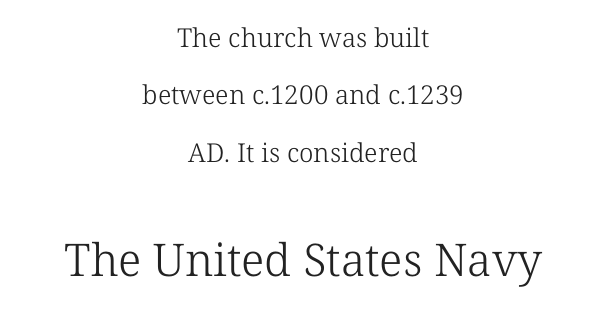
Leading: increased. Caption: multi-line text, centered on the measure. The glyphs in this specimen are seriffed. Every character sits straight up, as roman type does.
